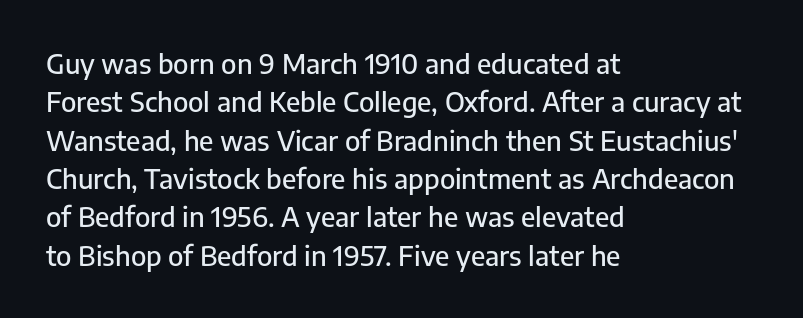
Compared with typical paragraphs, the rows here are spaced about the same. Posture: straight, roman, zero tilt. Inter-character spacing is left at the font's built-in metrics. The space beneath each line is pristine and unruled. The compositor pushed each line to the left boundary.
